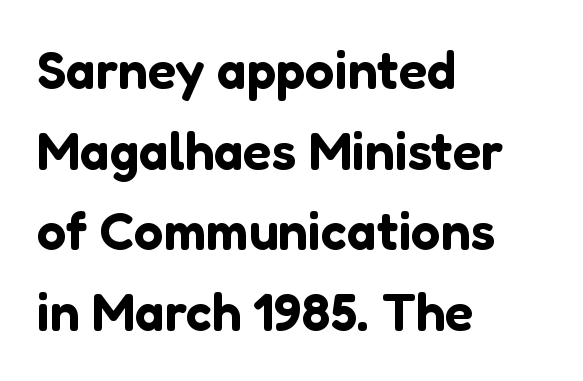
Q: Is the text italic (slanted)? A: No, it is upright.
Q: Is the typeface a serif or a sans-serif typeface? A: Sans-serif.
Q: Is the text underlined? A: No.
Q: How is the paragraph aligned? A: Left-aligned.
Q: Is the spacing between letters normal or unusually wide? A: Normal.
Q: Is the spacing between lines tight, normal or loose? A: Normal.
Q: Width (condensed, normal, or wide)? A: Normal.
Q: Stroke contrast? A: Low.
Q: x-height? A: Medium.
Q: Monospaced? A: No.
